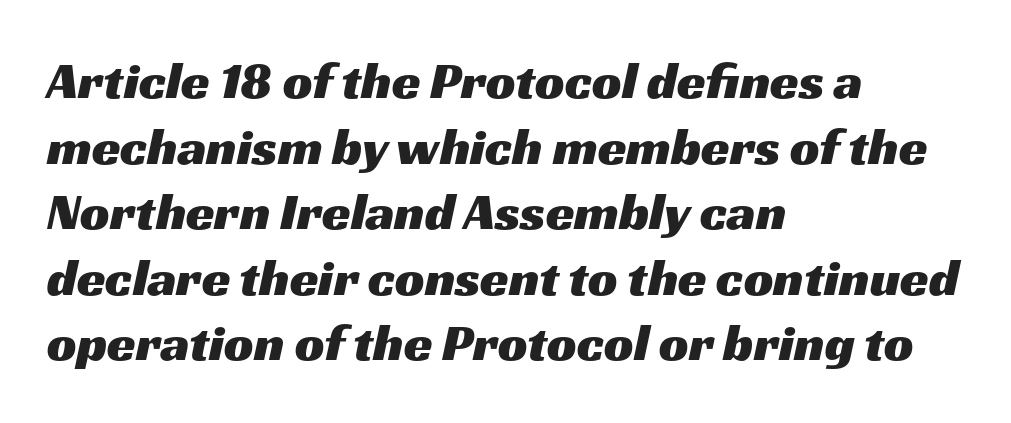
The image shows 52 px wide sans-serif type; set left-aligned, normal line spacing (1.26x), normal letter spacing, not underlined; medium stroke contrast and a medium x-height.
